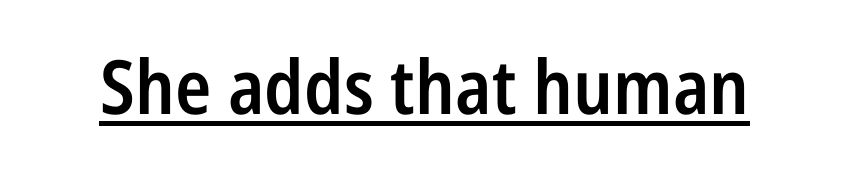
{"serif": "no", "italic": "no", "bold": "semi", "weight": "semibold", "width": "condensed", "stroke_contrast": "low", "x_height": "medium", "monospaced": "no", "underline": "yes", "letter_spacing": "normal", "letter_spacing_em": 0.0, "glyph_px": 75}
